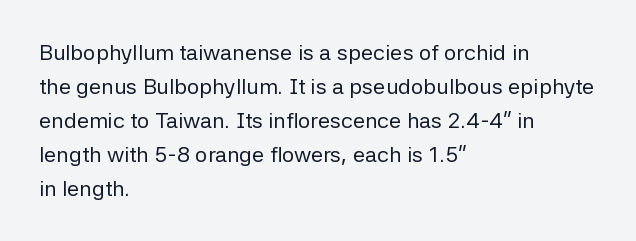
{"italic": "no", "bold": "no", "underline": "no", "align": "left", "line_spacing": "normal", "line_spacing_ratio": 1.54, "letter_spacing": "normal", "letter_spacing_em": 0.0, "glyph_px": 22}
